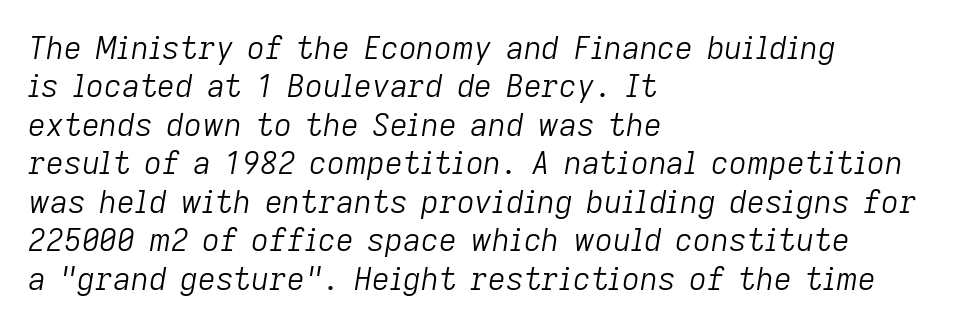
{"italic": "yes", "lean": "right", "slant_degrees": 9, "bold": "no", "weight": "light", "width": "normal", "stroke_contrast": "low", "x_height": "medium", "monospaced": "no", "underline": "no", "align": "left", "line_spacing_ratio": 1.24, "letter_spacing": "normal", "letter_spacing_em": 0.0, "glyph_px": 31}
